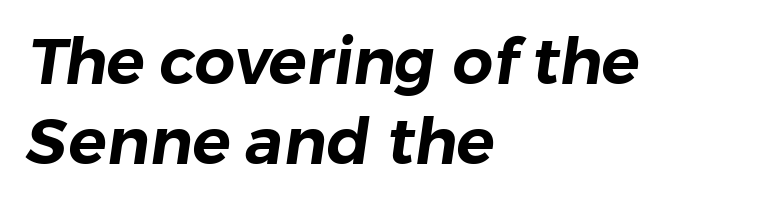
Q: Is the typeface a serif or a sans-serif typeface? A: Sans-serif.
Q: Is the text underlined? A: No.
Q: How is the paragraph aligned? A: Left-aligned.
Q: Is the spacing between letters normal or unusually wide? A: Normal.
Q: Is the spacing between lines tight, normal or loose? A: Normal.
Q: Width (condensed, normal, or wide)? A: Normal.
Q: Stroke contrast? A: Low.
Q: x-height? A: Medium.
Q: Monospaced? A: No.
